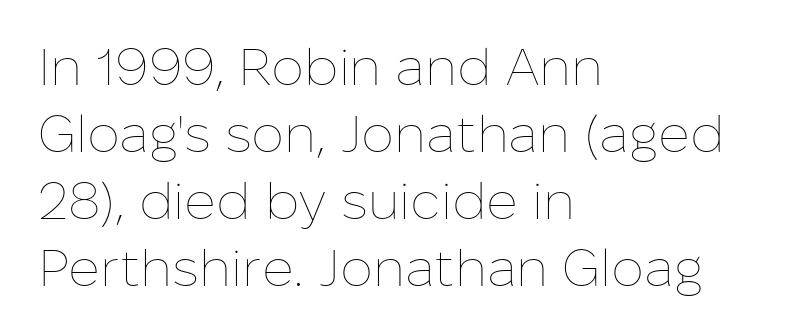
{"italic": "no", "bold": "no", "weight": "thin", "width": "normal", "stroke_contrast": "low", "x_height": "medium", "monospaced": "no", "underline": "no", "align": "left", "line_spacing": "normal", "line_spacing_ratio": 1.29, "letter_spacing": "normal", "letter_spacing_em": 0.0, "glyph_px": 52}
